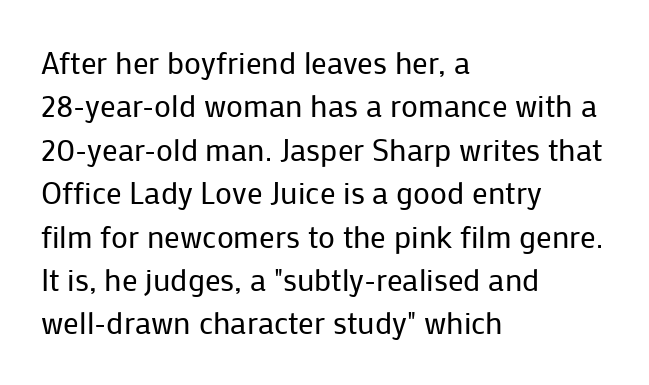
Q: Is the text bold? A: No.
Q: Is the text italic (slanted)? A: No, it is upright.
Q: Is the typeface a serif or a sans-serif typeface? A: Sans-serif.
Q: Is the text underlined? A: No.
Q: How is the paragraph aligned? A: Left-aligned.
Q: Is the spacing between letters normal or unusually wide? A: Normal.
Q: Is the spacing between lines tight, normal or loose? A: Normal.
Q: Width (condensed, normal, or wide)? A: Normal.
Q: Stroke contrast? A: Low.
Q: x-height? A: Medium.
Q: Monospaced? A: No.
